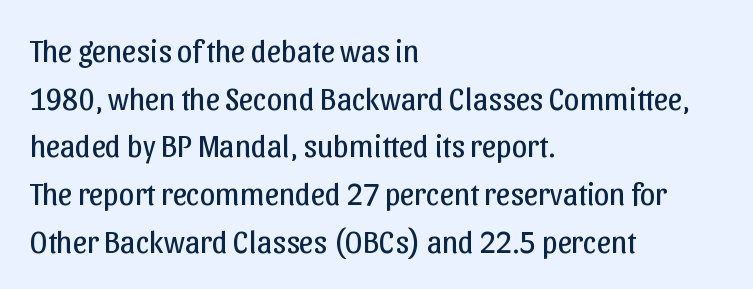
Q: Is the text bold? A: No.
Q: Is the text italic (slanted)? A: No, it is upright.
Q: Is the typeface a serif or a sans-serif typeface? A: Sans-serif.
Q: Is the text underlined? A: No.
Q: How is the paragraph aligned? A: Left-aligned.
Q: Is the spacing between letters normal or unusually wide? A: Normal.
Q: Is the spacing between lines tight, normal or loose? A: Normal.
Q: Width (condensed, normal, or wide)? A: Normal.
Q: Stroke contrast? A: Low.
Q: x-height? A: Medium.
Q: Monospaced? A: No.
